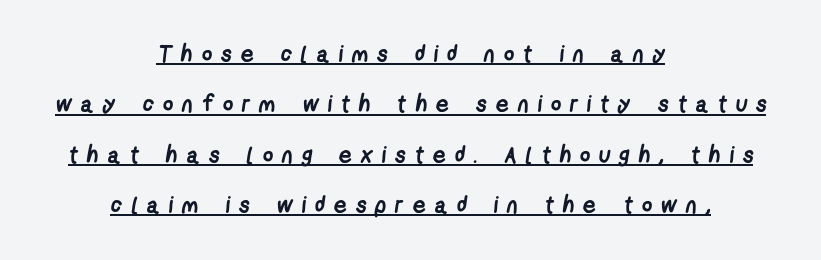
Q: Is the text bold? A: Yes.
Q: Is the text underlined? A: Yes.
Q: How is the paragraph aligned? A: Centered.
Q: Is the spacing between letters normal or unusually wide? A: Unusually wide.
Q: Is the spacing between lines tight, normal or loose? A: Loose.
